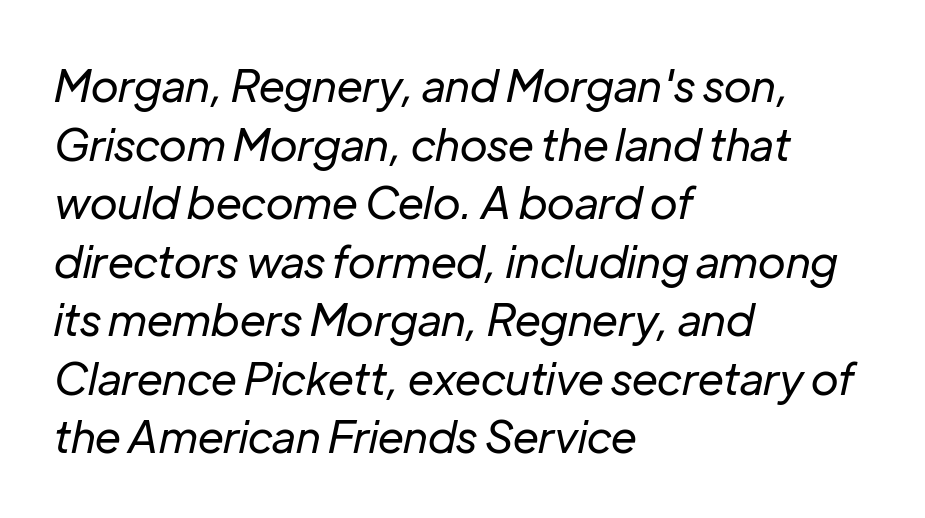
Q: Is the text bold? A: No.
Q: Is the text italic (slanted)? A: Yes, it leans right by about 12 degrees.
Q: Is the text underlined? A: No.
Q: How is the paragraph aligned? A: Left-aligned.
Q: Is the spacing between letters normal or unusually wide? A: Normal.
Q: Is the spacing between lines tight, normal or loose? A: Normal.
Q: Width (condensed, normal, or wide)? A: Normal.
Q: Stroke contrast? A: Low.
Q: x-height? A: Medium.
Q: Monospaced? A: No.
